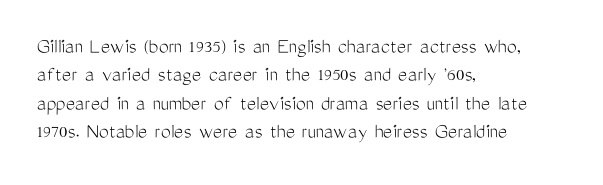
{"italic": "no", "bold": "no", "underline": "no", "align": "left", "line_spacing": "normal", "line_spacing_ratio": 1.29, "letter_spacing": "normal", "letter_spacing_em": 0.0, "glyph_px": 22}
